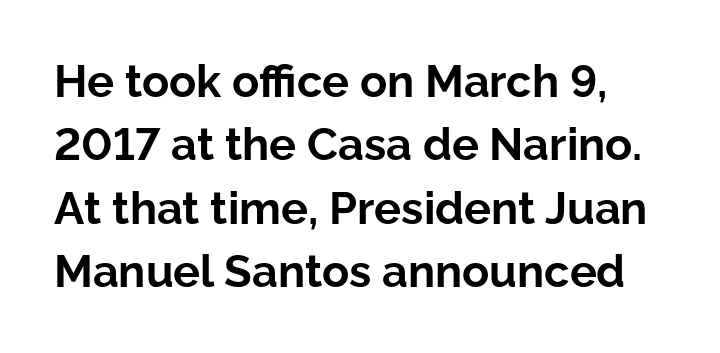
{"serif": "no", "italic": "no", "bold": "yes", "weight": "bold", "width": "normal", "stroke_contrast": "low", "x_height": "medium", "monospaced": "no", "underline": "no", "line_spacing": "normal", "line_spacing_ratio": 1.41, "letter_spacing": "normal", "letter_spacing_em": 0.0, "glyph_px": 45}
